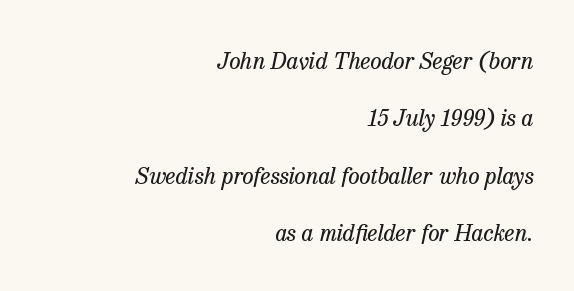
Q: Is the text bold? A: No.
Q: Is the text italic (slanted)? A: Yes, it leans right by about 13 degrees.
Q: Is the text underlined? A: No.
Q: How is the paragraph aligned? A: Right-aligned.
Q: Is the spacing between letters normal or unusually wide? A: Normal.
Q: Is the spacing between lines tight, normal or loose? A: Loose.
